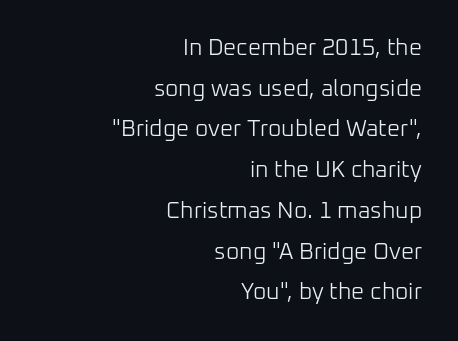
{"italic": "no", "bold": "no", "underline": "no", "align": "right", "line_spacing_ratio": 1.77, "letter_spacing": "normal", "letter_spacing_em": 0.0, "glyph_px": 23}
